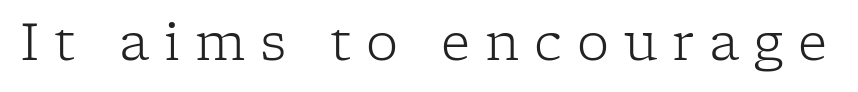
The image shows 51 px light serif type, upright; set unusually wide letter spacing (+0.29 em), not underlined; low stroke contrast and a medium x-height.
